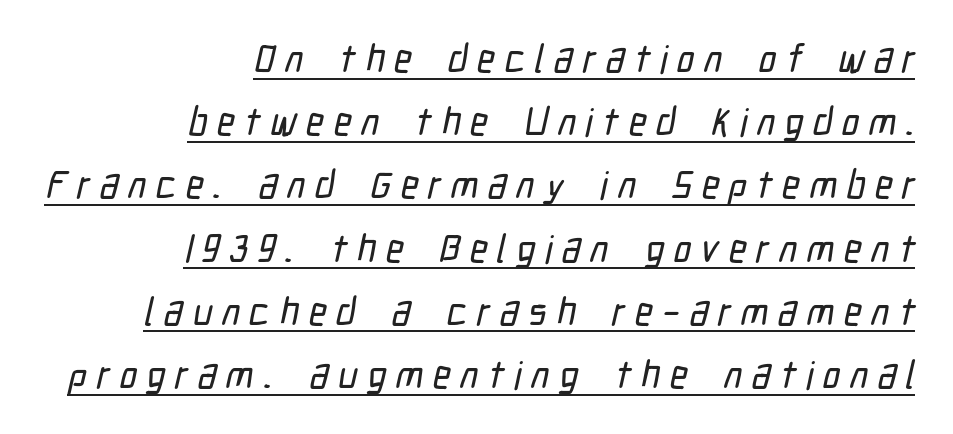
The image shows 39 px condensed sans-serif type; set right-aligned, normal line spacing (1.62x), unusually wide letter spacing (+0.24 em), underlined; low stroke contrast and a medium x-height.
